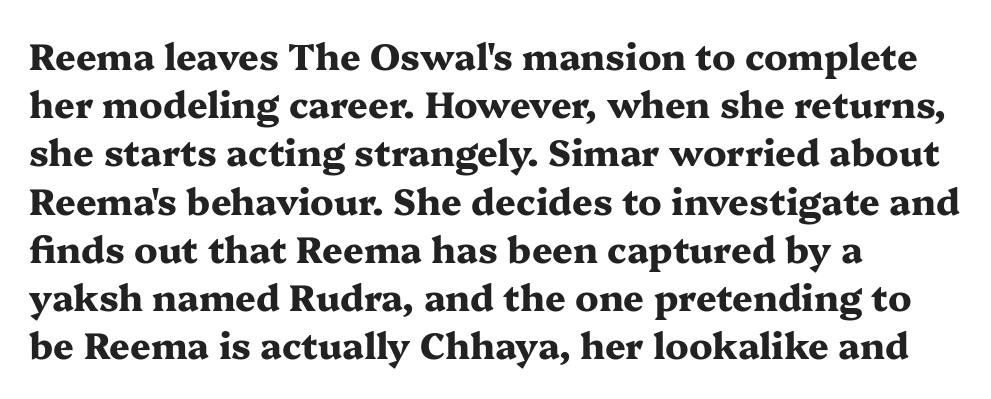
These lines are composed in type with serifs. Summary of vertical rhythm: regular, with standard interline spacing. The line texture is even and compact thanks to regular tracking. Compared with an ordinary text face, these strokes are far heavier — a full bold. Nope, not italic — everything's standing straight.
